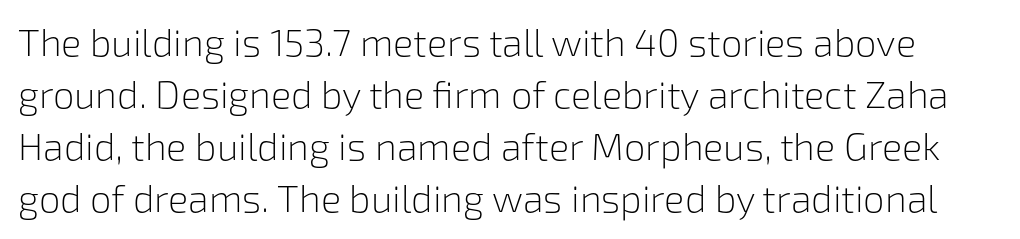
Varying glyph widths throughout — classic text-font behaviour. Has an underline been added? It has not. Baseline-to-baseline distance is the conventional proportion of letter height. These lines were composed using upright roman letters. No feet cap the strokes, marking this as sans-serif type. This is not heavy type; no bold has been used.
